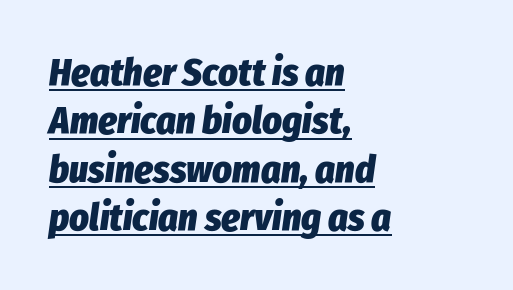
{"italic": "yes", "lean": "right", "slant_degrees": 8, "bold": "yes", "weight": "heavy", "width": "condensed", "stroke_contrast": "low", "x_height": "medium", "monospaced": "no", "underline": "yes", "align": "left", "line_spacing": "normal", "line_spacing_ratio": 1.27, "letter_spacing": "normal", "letter_spacing_em": 0.0, "glyph_px": 38}
